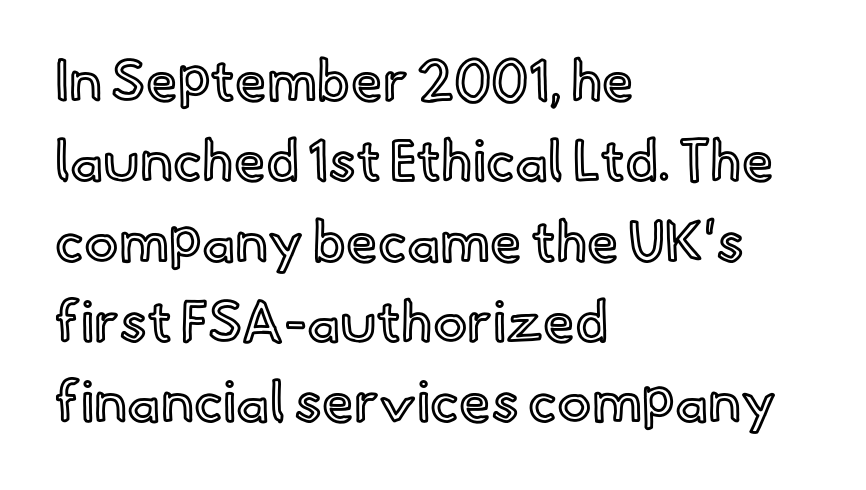
The image shows 57 px text type, upright; set left-aligned, normal line spacing (1.41x), normal letter spacing, not underlined; a small x-height.
